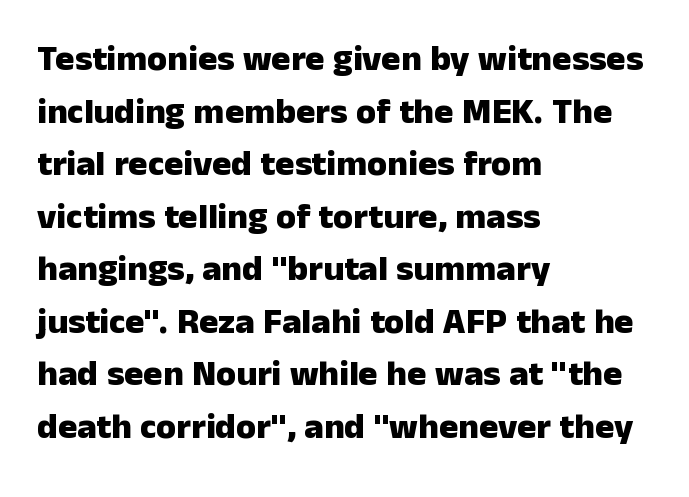
Q: Is the text bold? A: Yes.
Q: Is the text italic (slanted)? A: No, it is upright.
Q: Is the typeface a serif or a sans-serif typeface? A: Sans-serif.
Q: Is the text underlined? A: No.
Q: How is the paragraph aligned? A: Left-aligned.
Q: Is the spacing between letters normal or unusually wide? A: Normal.
Q: Is the spacing between lines tight, normal or loose? A: Normal.
Q: Width (condensed, normal, or wide)? A: Normal.
Q: Stroke contrast? A: Low.
Q: x-height? A: Medium.
Q: Monospaced? A: No.
